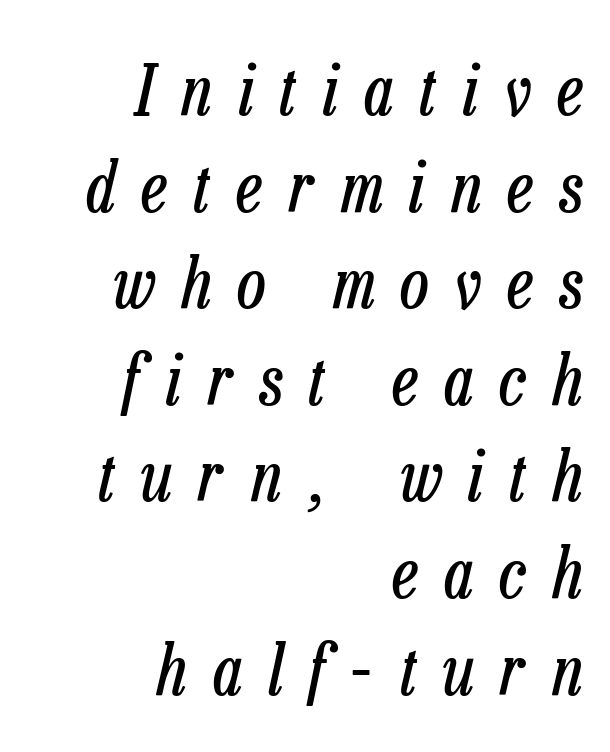
Weight: in the light-to-regular range. How are the letters spaced? Widely, with obvious added tracking. This block has exactly the height ordinary leading produces. Nobody drew a line under any word here.
